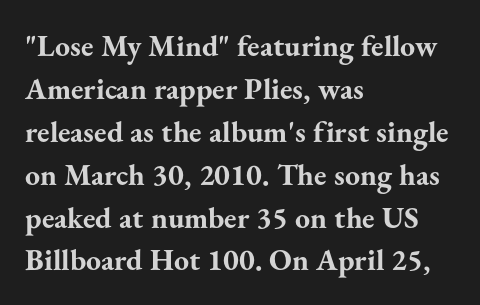
Q: Is the text bold? A: Yes.
Q: Is the text italic (slanted)? A: No, it is upright.
Q: Is the typeface a serif or a sans-serif typeface? A: Serif.
Q: Is the text underlined? A: No.
Q: How is the paragraph aligned? A: Left-aligned.
Q: Is the spacing between letters normal or unusually wide? A: Normal.
Q: Is the spacing between lines tight, normal or loose? A: Normal.
Q: Width (condensed, normal, or wide)? A: Normal.
Q: Stroke contrast? A: Medium.
Q: x-height? A: Small.
Q: Monospaced? A: No.
